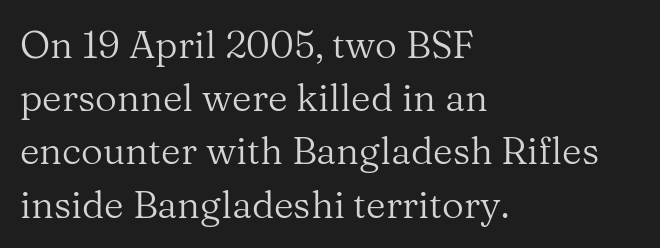
The image shows 38 px regular-weight serif type, upright; set left-aligned, normal line spacing (1.4x), normal letter spacing, not underlined; medium stroke contrast and a medium x-height.
